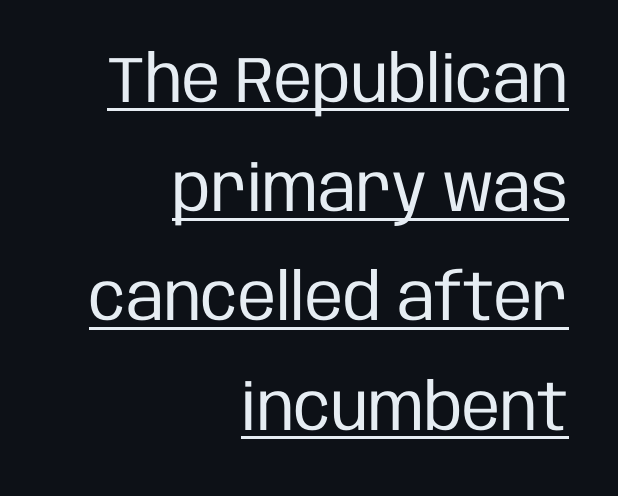
Q: Is the text bold? A: No.
Q: Is the text italic (slanted)? A: No, it is upright.
Q: Is the typeface a serif or a sans-serif typeface? A: Sans-serif.
Q: Is the text underlined? A: Yes.
Q: How is the paragraph aligned? A: Right-aligned.
Q: Is the spacing between letters normal or unusually wide? A: Normal.
Q: Is the spacing between lines tight, normal or loose? A: Normal.
Q: Width (condensed, normal, or wide)? A: Condensed.
Q: Stroke contrast? A: Low.
Q: x-height? A: Large.
Q: Monospaced? A: No.
